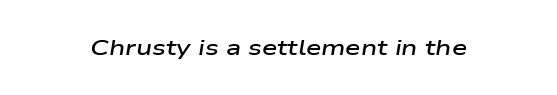
{"italic": "yes", "lean": "right", "slant_degrees": 9, "bold": "semi", "underline": "no", "letter_spacing": "normal", "letter_spacing_em": 0.0, "glyph_px": 22}
